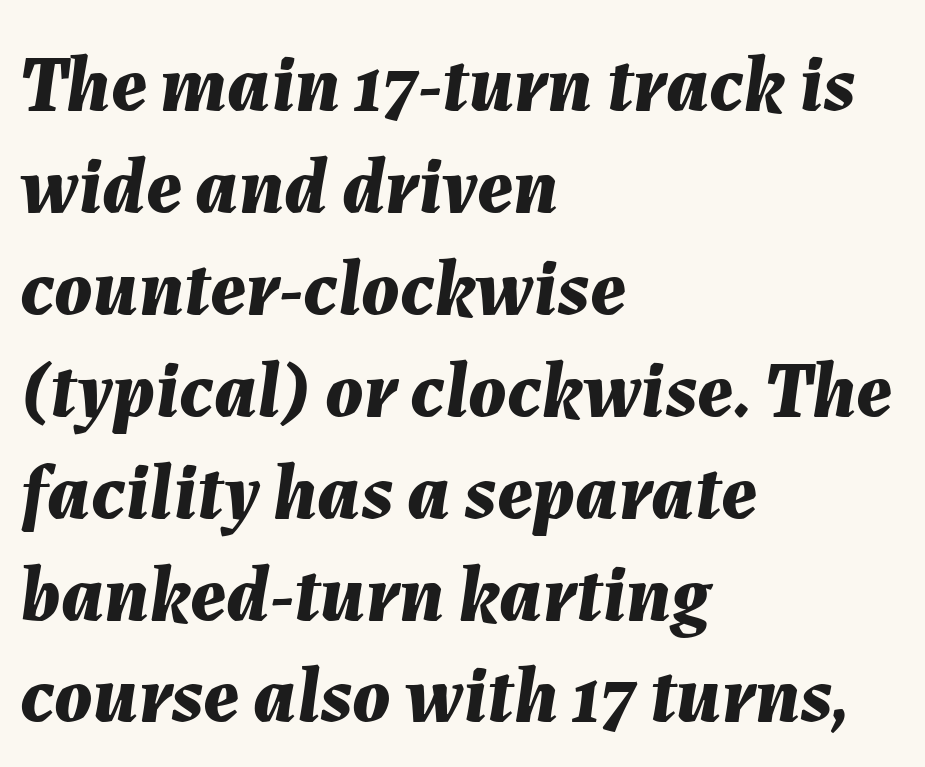
These lines are rendered in a variable-pitch font. If you measured baseline to baseline, you'd find a middling distance. The compositor pushed each line to the left boundary. The rendering applies a slant to the glyphs.
